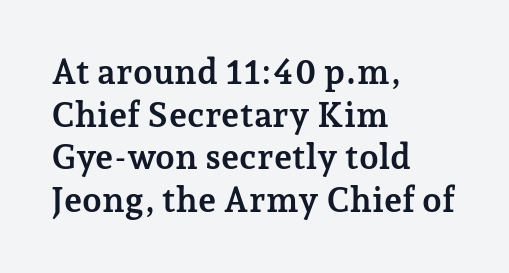
The image shows 35 px semibold serif type, upright; set left-aligned, line spacing 1.22x, normal letter spacing, not underlined; low stroke contrast and a medium x-height.
